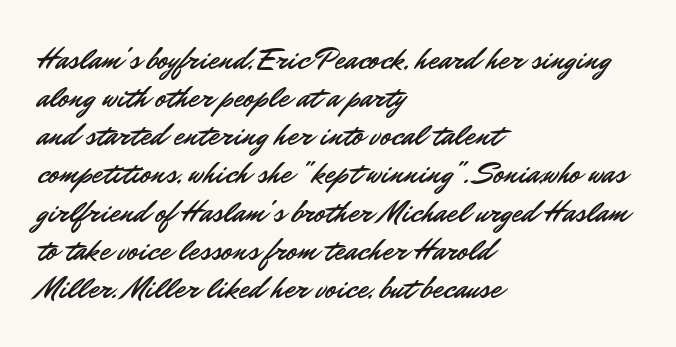
{"serif": "no", "width": "normal", "stroke_contrast": "low", "x_height": "small", "monospaced": "no", "underline": "no", "align": "left", "line_spacing_ratio": 1.23, "letter_spacing": "normal", "letter_spacing_em": 0.0, "glyph_px": 31}
